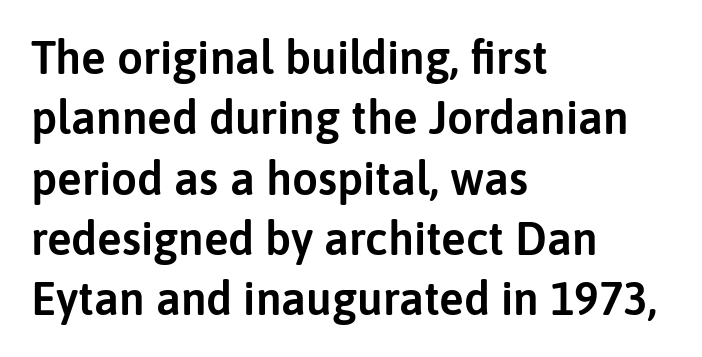
Quick note: underline off. One glance says typical: line gaps are just what's usual. Is the letter spacing exaggerated? No — it looks like the ordinary default. Which margin do the lines hug? The left one — the right edge is uneven. Every character sits straight up, as roman type does.
